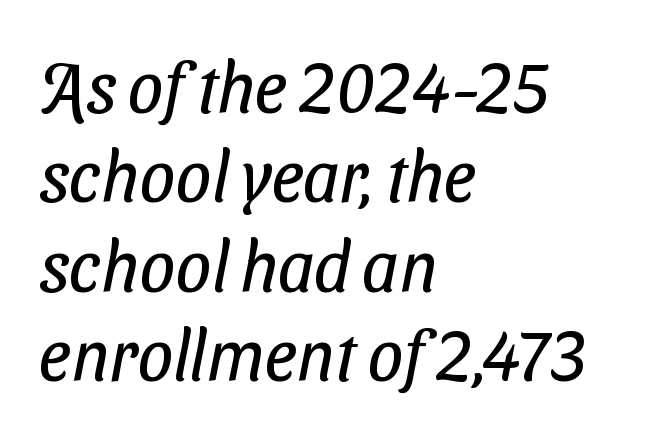
Q: Is the text bold? A: No.
Q: Is the typeface a serif or a sans-serif typeface? A: Sans-serif.
Q: Is the text underlined? A: No.
Q: How is the paragraph aligned? A: Left-aligned.
Q: Is the spacing between letters normal or unusually wide? A: Normal.
Q: Is the spacing between lines tight, normal or loose? A: Normal.
Q: Width (condensed, normal, or wide)? A: Condensed.
Q: Stroke contrast? A: Low.
Q: x-height? A: Medium.
Q: Monospaced? A: No.
